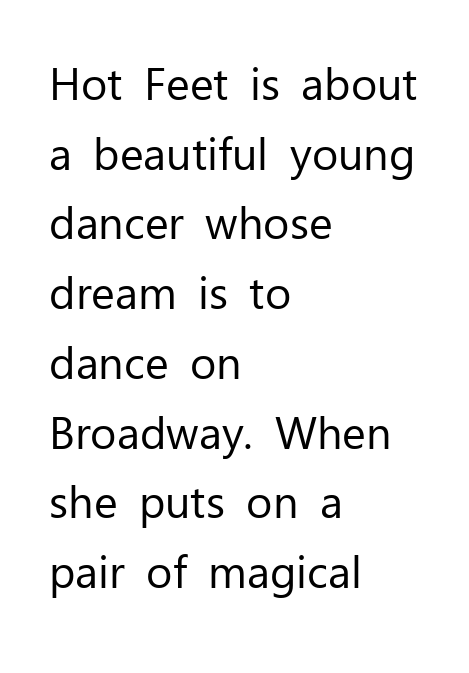
The image shows 45 px regular-weight sans-serif type, upright; set left-aligned, normal line spacing (1.55x), normal letter spacing, not underlined; low stroke contrast and a medium x-height.
